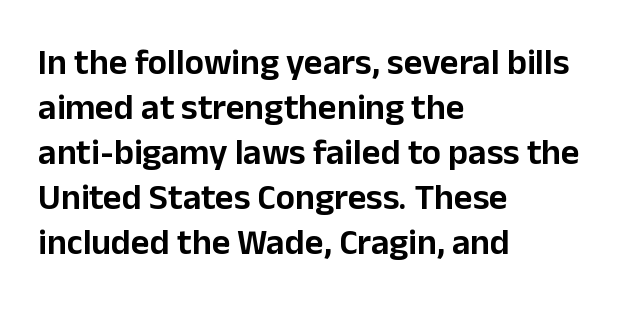
These lines keep a tight, regular rhythm from letter to letter. These lines sit exactly where default settings would place them. The text was rendered using a sans face with plain stroke endings. The font's upright variant was chosen for this text. Is this a fixed-width face? No — the glyphs have proportional, varying widths. The paragraph has a hard left edge and a soft right edge.
